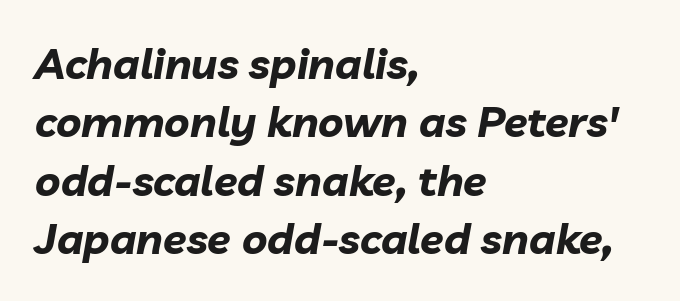
Q: Is the text bold? A: Yes.
Q: Is the text italic (slanted)? A: Yes, it leans right by about 10 degrees.
Q: Is the text underlined? A: No.
Q: How is the paragraph aligned? A: Left-aligned.
Q: Is the spacing between letters normal or unusually wide? A: Normal.
Q: Is the spacing between lines tight, normal or loose? A: Normal.
Q: Width (condensed, normal, or wide)? A: Normal.
Q: Stroke contrast? A: Low.
Q: x-height? A: Medium.
Q: Monospaced? A: No.
